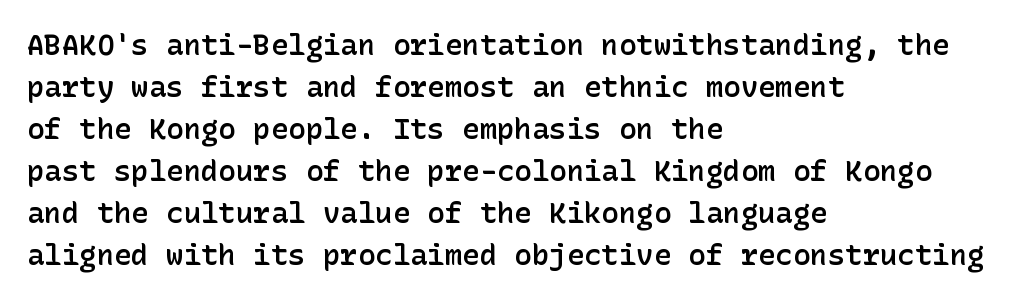
The image shows 29 px semibold sans-serif type, upright; set left-aligned, normal line spacing (1.45x), normal letter spacing, not underlined; low stroke contrast and a medium x-height.
